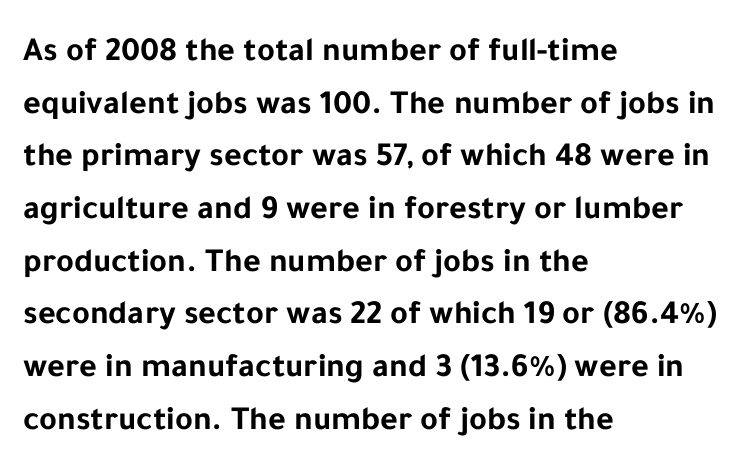
Q: Is the text bold? A: Yes.
Q: Is the text italic (slanted)? A: No, it is upright.
Q: Is the typeface a serif or a sans-serif typeface? A: Sans-serif.
Q: Is the text underlined? A: No.
Q: How is the paragraph aligned? A: Left-aligned.
Q: Is the spacing between letters normal or unusually wide? A: Normal.
Q: Is the spacing between lines tight, normal or loose? A: Normal.
Q: Width (condensed, normal, or wide)? A: Normal.
Q: Stroke contrast? A: Low.
Q: x-height? A: Medium.
Q: Monospaced? A: No.
